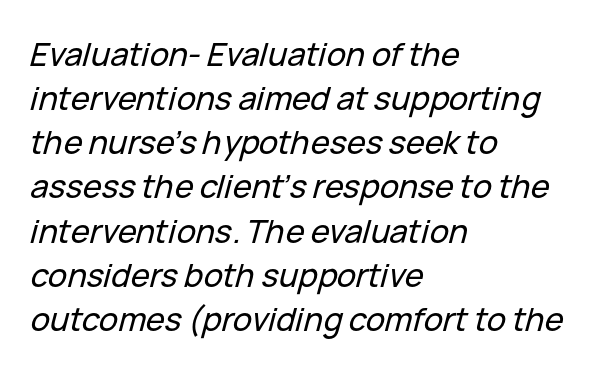
Is there much room between lines? A standard amount, neither cramped nor airy. Do the characters align in a grid? No, the font is proportional. The specimen omits any rule beneath the text block's lines. Each word holds together tightly as a unit, with standard inter-letter gaps.
